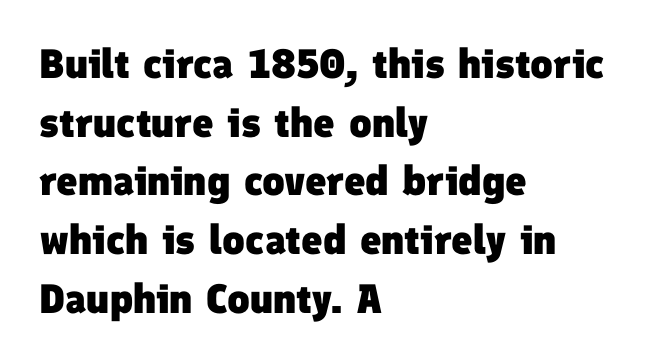
Q: Is the text bold? A: Yes.
Q: Is the typeface a serif or a sans-serif typeface? A: Sans-serif.
Q: Is the text underlined? A: No.
Q: How is the paragraph aligned? A: Left-aligned.
Q: Is the spacing between letters normal or unusually wide? A: Normal.
Q: Is the spacing between lines tight, normal or loose? A: Normal.
Q: Width (condensed, normal, or wide)? A: Normal.
Q: Stroke contrast? A: Low.
Q: x-height? A: Medium.
Q: Monospaced? A: No.
